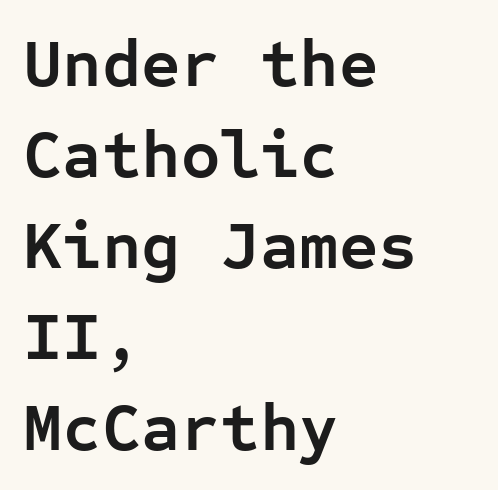
The image shows 68 px semibold sans-serif type, upright, monospaced; set left-aligned, normal line spacing (1.34x), normal letter spacing, not underlined; low stroke contrast and a medium x-height.
